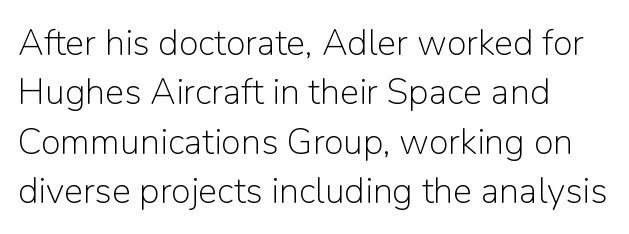
The image shows 36 px light sans-serif type, upright; set left-aligned, normal line spacing (1.37x), normal letter spacing, not underlined; low stroke contrast and a medium x-height.
